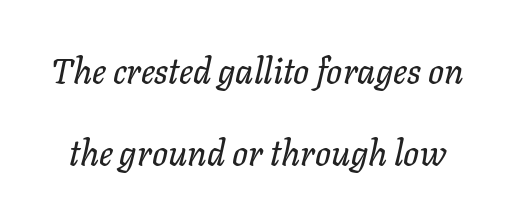
Q: Is the text italic (slanted)? A: Yes, it leans right by about 11 degrees.
Q: Is the text underlined? A: No.
Q: Is the spacing between letters normal or unusually wide? A: Normal.
Q: Is the spacing between lines tight, normal or loose? A: Loose.
Q: Width (condensed, normal, or wide)? A: Normal.
Q: Stroke contrast? A: Low.
Q: x-height? A: Medium.
Q: Monospaced? A: No.
